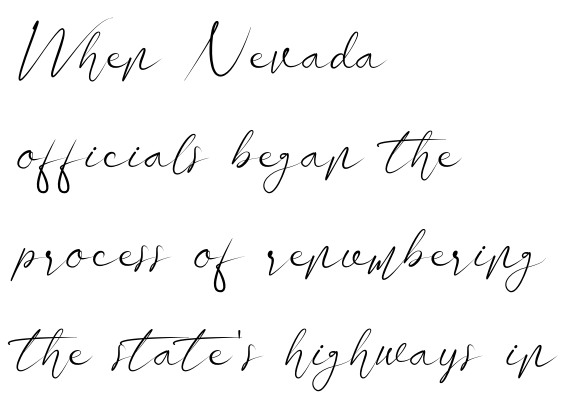
Q: Is the text bold? A: No.
Q: Is the text italic (slanted)? A: Yes.
Q: Is the typeface a serif or a sans-serif typeface? A: Sans-serif.
Q: Is the text underlined? A: No.
Q: How is the paragraph aligned? A: Left-aligned.
Q: Is the spacing between letters normal or unusually wide? A: Normal.
Q: Is the spacing between lines tight, normal or loose? A: Normal.
Q: Width (condensed, normal, or wide)? A: Wide.
Q: Stroke contrast? A: Low.
Q: x-height? A: Small.
Q: Monospaced? A: No.
